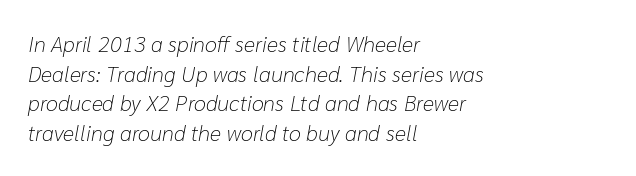
{"italic": "yes", "lean": "right", "slant_degrees": 10, "bold": "no", "underline": "no", "align": "left", "line_spacing": "normal", "line_spacing_ratio": 1.35, "letter_spacing": "normal", "letter_spacing_em": 0.0, "glyph_px": 22}
